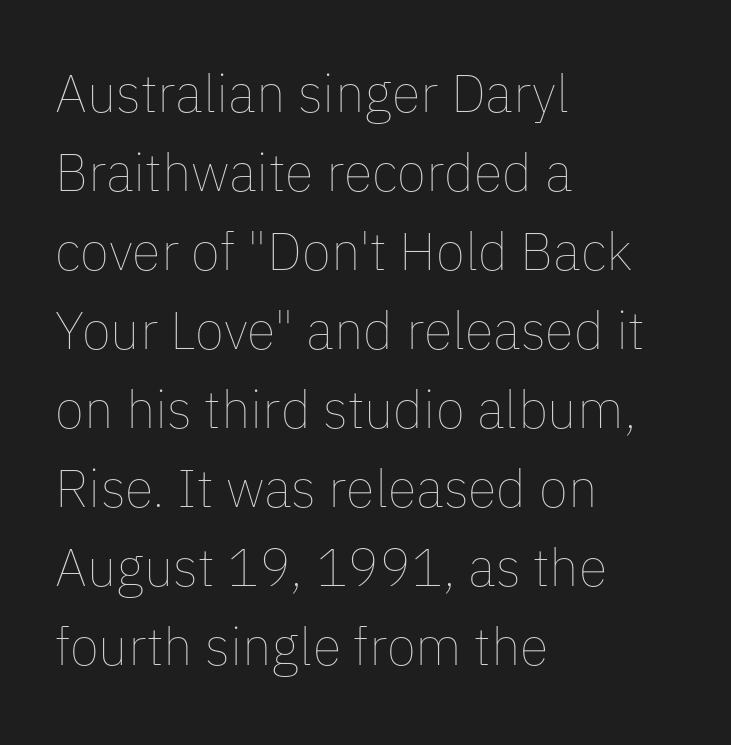
Q: Is the text bold? A: No.
Q: Is the text italic (slanted)? A: No, it is upright.
Q: Is the text underlined? A: No.
Q: How is the paragraph aligned? A: Left-aligned.
Q: Is the spacing between letters normal or unusually wide? A: Normal.
Q: Is the spacing between lines tight, normal or loose? A: Normal.
Q: Width (condensed, normal, or wide)? A: Normal.
Q: Stroke contrast? A: Low.
Q: x-height? A: Medium.
Q: Monospaced? A: No.
